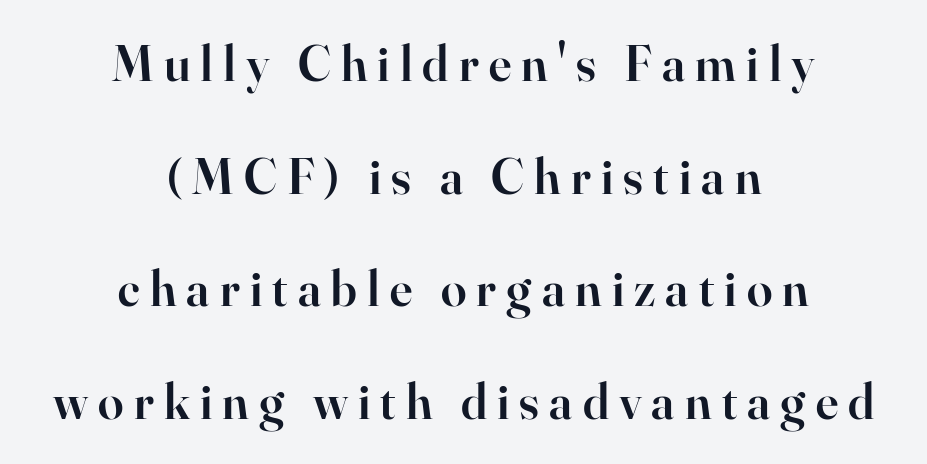
The image shows 51 px semibold serif type, upright; set centered, loose line spacing (2.21x), unusually wide letter spacing (+0.2 em), not underlined; high stroke contrast and a small x-height.
